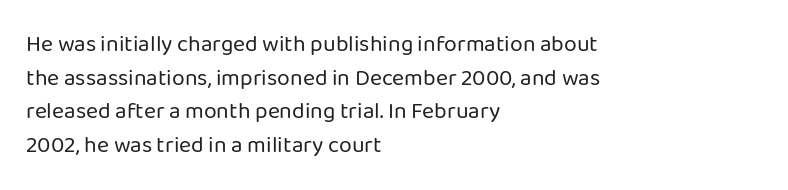
{"italic": "no", "bold": "no", "underline": "no", "align": "left", "line_spacing": "normal", "line_spacing_ratio": 1.46, "letter_spacing": "normal", "letter_spacing_em": 0.0, "glyph_px": 23}
